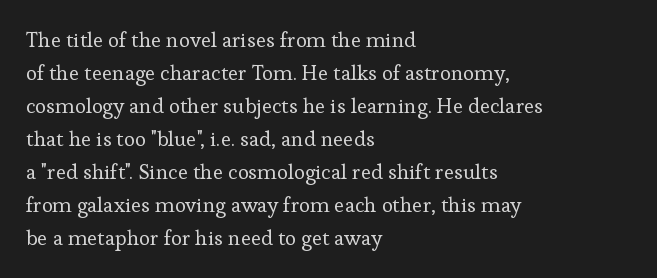
The image shows 21 px text type, upright; set left-aligned, normal line spacing (1.57x), normal letter spacing, not underlined.
